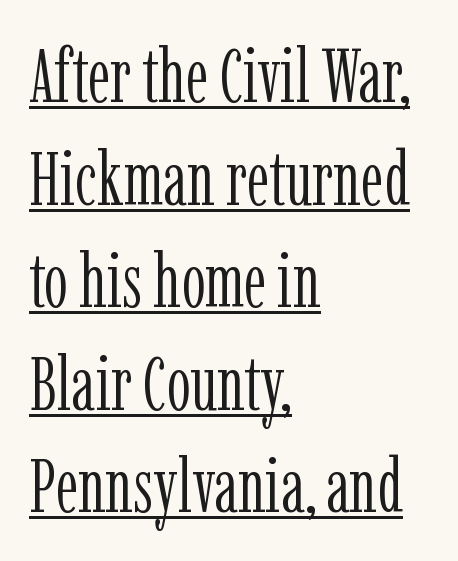
Q: Is the text bold? A: No.
Q: Is the text italic (slanted)? A: No, it is upright.
Q: Is the typeface a serif or a sans-serif typeface? A: Serif.
Q: Is the text underlined? A: Yes.
Q: How is the paragraph aligned? A: Left-aligned.
Q: Is the spacing between letters normal or unusually wide? A: Normal.
Q: Is the spacing between lines tight, normal or loose? A: Normal.
Q: Width (condensed, normal, or wide)? A: Condensed.
Q: Stroke contrast? A: Low.
Q: x-height? A: Medium.
Q: Monospaced? A: No.
